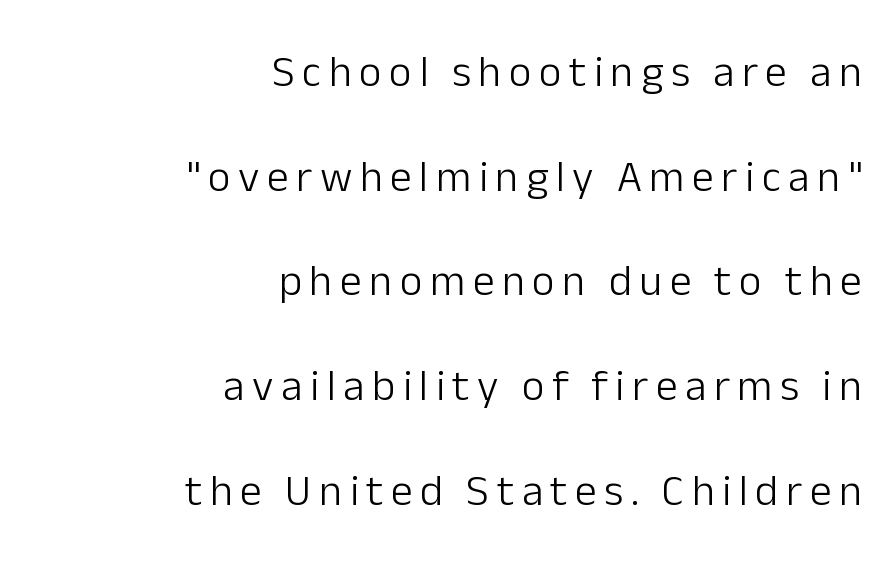
{"serif": "no", "italic": "no", "bold": "no", "weight": "light", "width": "normal", "stroke_contrast": "low", "x_height": "medium", "monospaced": "no", "underline": "no", "align": "right", "line_spacing": "loose", "line_spacing_ratio": 2.38, "glyph_px": 44}
